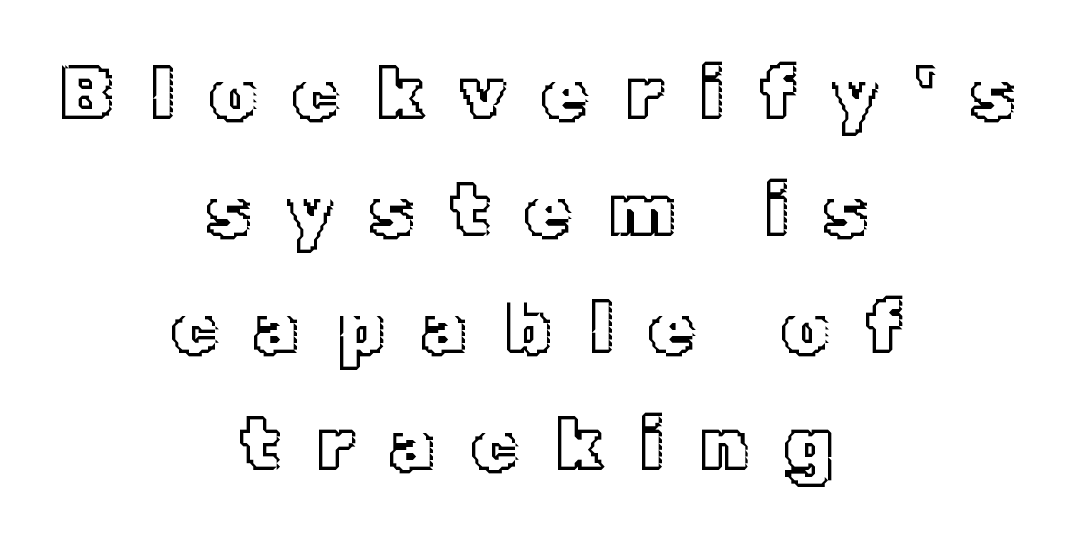
Character widths vary here, with narrow letters taking less room than wide ones. Each new line begins a customary step beneath the previous one. Caption: multi-line text, centered on the measure. This sample uses expanded letter spacing, leaving extra air between glyphs. The lettering holds an erect, upright posture throughout. Decoration check: the copy has no underline.
